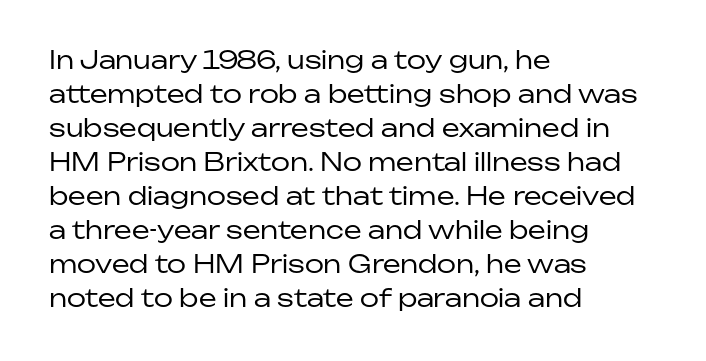
A normal amount of white space separates one row of letters from the next. Honestly, the letter spacing is just normal — you wouldn't notice it. The font's upright variant was chosen for this text. Is this a heavy cut? Hardly; it is regular or lighter. Caption: multi-line text, flush left, ragged right.
